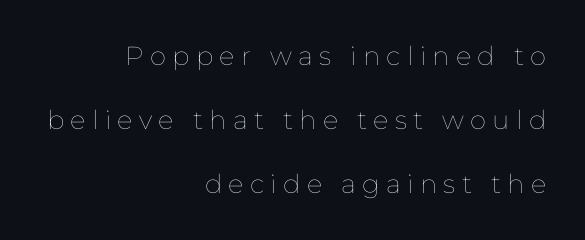
Q: Is the text bold? A: No.
Q: Is the text italic (slanted)? A: No, it is upright.
Q: Is the text underlined? A: No.
Q: How is the paragraph aligned? A: Right-aligned.
Q: Is the spacing between letters normal or unusually wide? A: Unusually wide.
Q: Is the spacing between lines tight, normal or loose? A: Loose.
